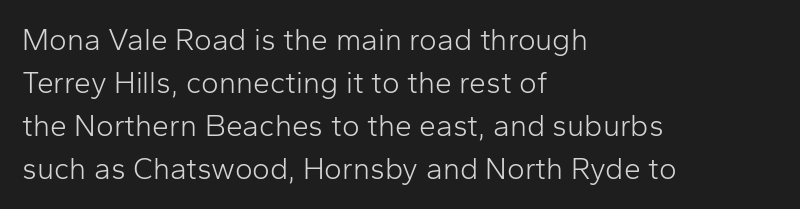
{"serif": "no", "italic": "no", "bold": "no", "weight": "light", "width": "normal", "stroke_contrast": "low", "x_height": "medium", "monospaced": "no", "underline": "no", "align": "left", "line_spacing": "normal", "line_spacing_ratio": 1.43, "letter_spacing": "normal", "letter_spacing_em": 0.0, "glyph_px": 30}
